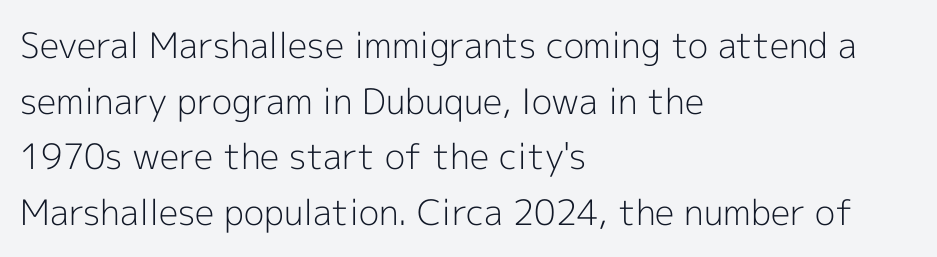
On a weight scale, this lands at 450 or below. Honestly, the letter spacing is just normal — you wouldn't notice it. Anything drawn beneath the words? Only blank space. Each letter keeps its own natural width here, so spacing adapts to shape. Casual observation: everything's shoved over to the left. The designer left line spacing at the default.
